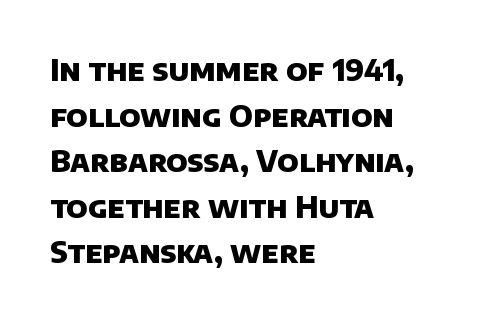
The image shows 30 px heavy sans-serif type; set left-aligned, normal line spacing (1.52x), normal letter spacing, not underlined; low stroke contrast and a large x-height.
